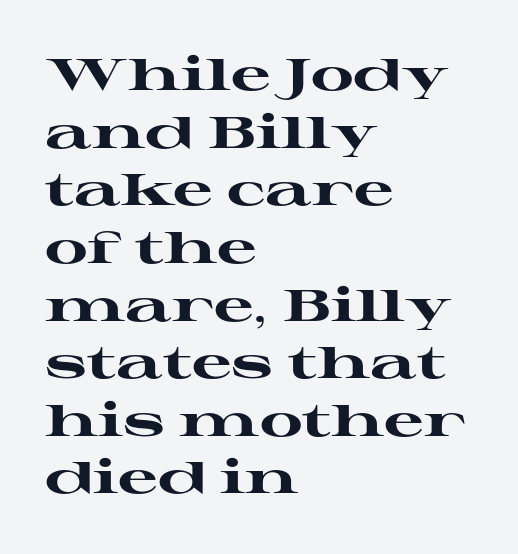
The image shows 44 px heavy, wide serif type, upright; set left-aligned, normal line spacing (1.31x), normal letter spacing, not underlined; high stroke contrast and a medium x-height.
